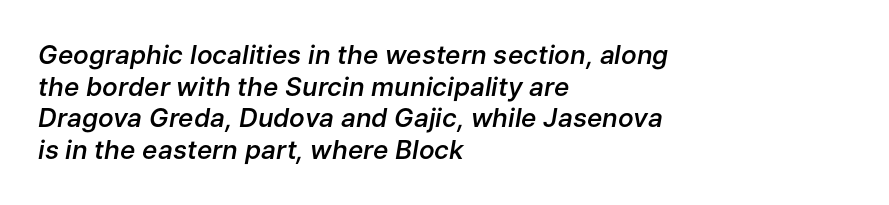
Every row of glyphs begins at an identical x-position on the left. Characters are canted at an angle relative to the baseline's perpendicular. What weight is shown? A semibold, between regular and bold. Does extra space separate the letters? No, they use regular spacing.
